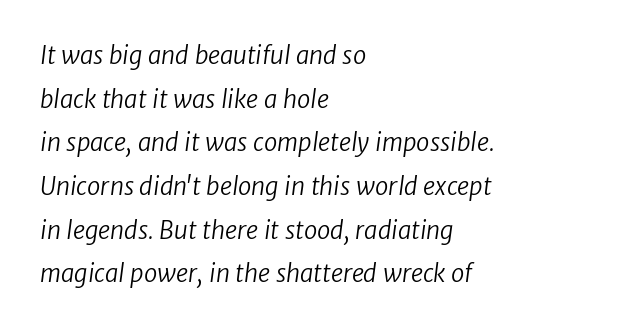
The image shows 24 px text type; set left-aligned, line spacing 1.82x, normal letter spacing, not underlined.
